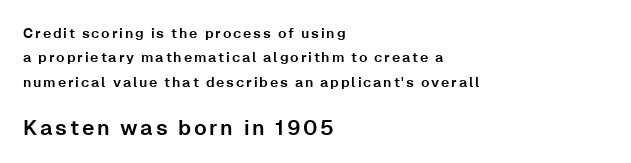
The lettering stays uniformly vertical, giving the passage a roman look. Does the bottom block carry the larger type? Yes, it does. Underline: absent. Each line starts at the same left margin while the right side varies.
